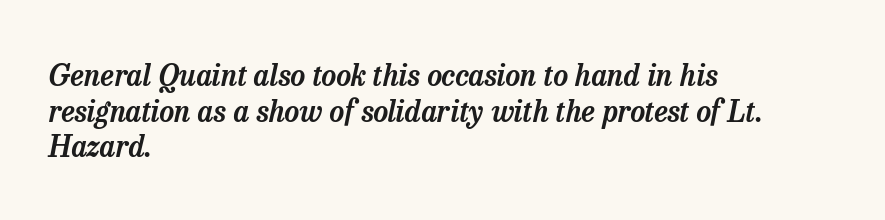
Q: Is the text italic (slanted)? A: Yes, it leans right by about 13 degrees.
Q: Is the typeface a serif or a sans-serif typeface? A: Serif.
Q: Is the text underlined? A: No.
Q: How is the paragraph aligned? A: Left-aligned.
Q: Is the spacing between letters normal or unusually wide? A: Normal.
Q: Width (condensed, normal, or wide)? A: Normal.
Q: Stroke contrast? A: Low.
Q: x-height? A: Medium.
Q: Monospaced? A: No.
